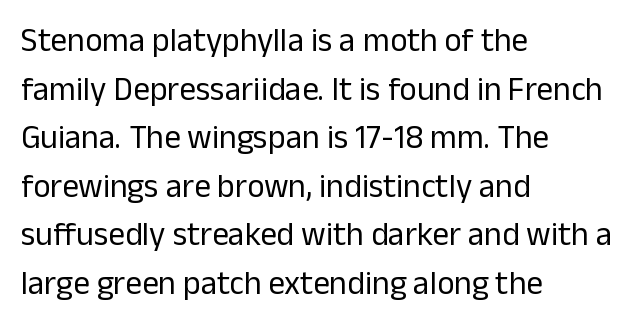
{"serif": "no", "italic": "no", "bold": "no", "weight": "regular", "width": "normal", "stroke_contrast": "low", "x_height": "medium", "monospaced": "no", "underline": "no", "align": "left", "line_spacing": "normal", "line_spacing_ratio": 1.47, "letter_spacing": "normal", "letter_spacing_em": 0.0, "glyph_px": 33}
